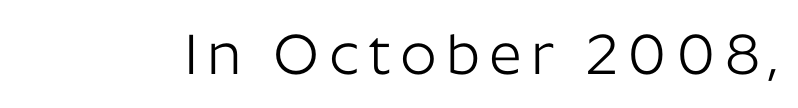
The image shows 57 px light sans-serif type, upright; set not underlined; low stroke contrast and a medium x-height.
